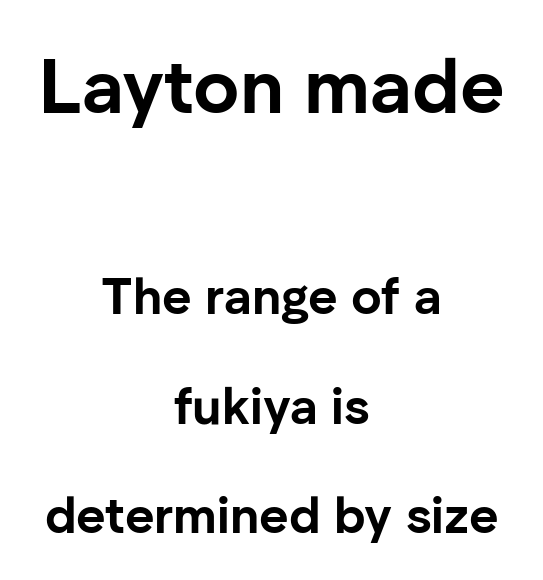
The image shows 77 px bold sans-serif type, upright; set centered, loose line spacing (2.15x), normal letter spacing, not underlined; the first (top) block is 1.51x larger; low stroke contrast and a medium x-height.
